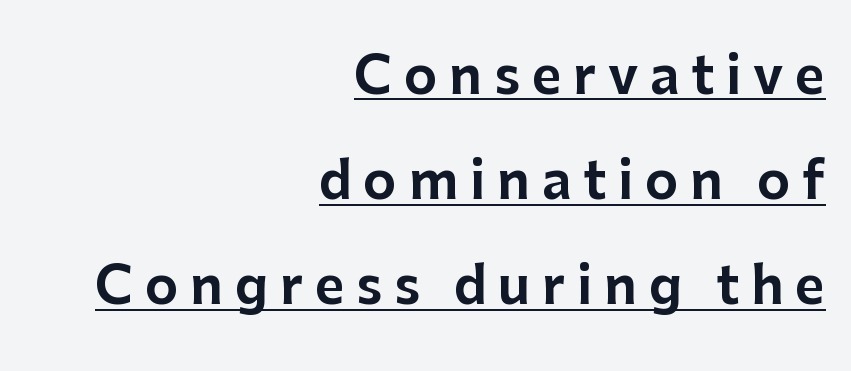
The image shows 51 px sans-serif type, upright; set right-aligned, loose line spacing (2.06x), unusually wide letter spacing (+0.23 em), underlined; low stroke contrast and a medium x-height.
